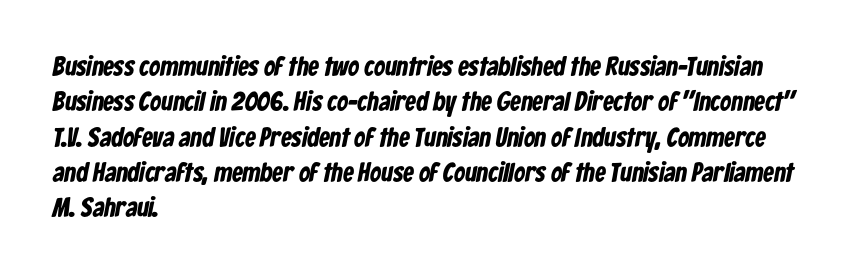
In terms of leading, this rendering sits right in the middle. The gaps between neighbouring characters are ordinary and unremarkable. The baseline area is clear. Chunky letters — that's bold for sure. The setting favours the left margin, as ordinary paragraphs usually do.
